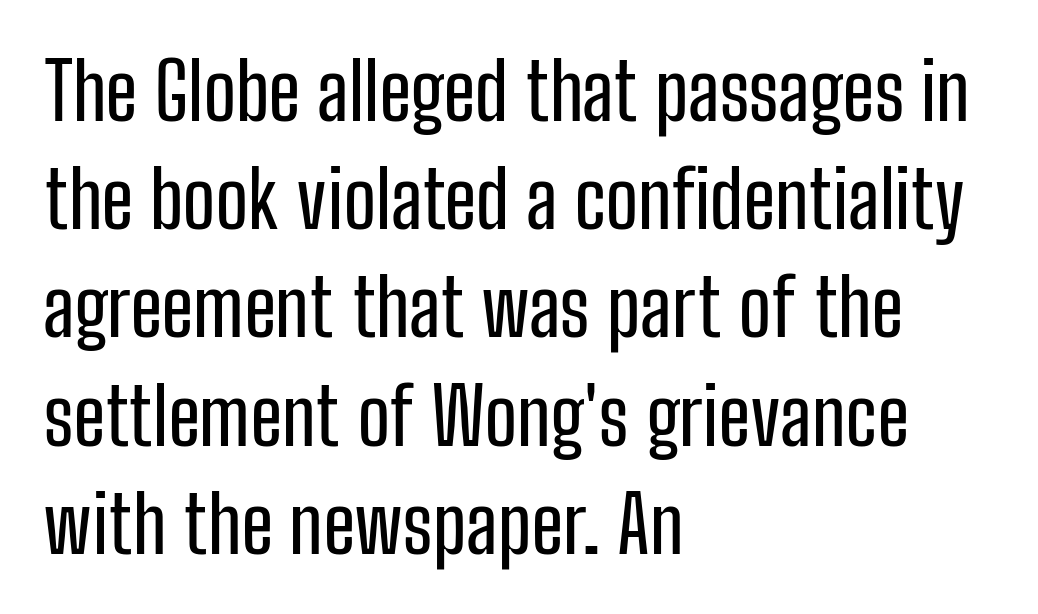
{"serif": "no", "italic": "no", "width": "condensed", "stroke_contrast": "low", "x_height": "medium", "monospaced": "no", "underline": "no", "align": "left", "line_spacing": "normal", "line_spacing_ratio": 1.37, "letter_spacing": "normal", "letter_spacing_em": 0.0, "glyph_px": 79}
